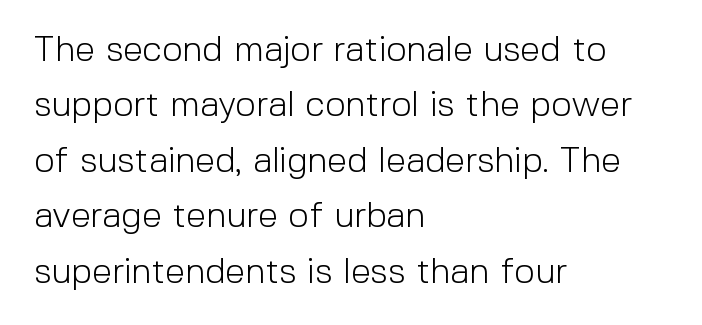
Only glyphs here, with clear space below each row. Nope, not italic — everything's standing straight. Serifs: no, the terminals of the letterforms are clean. What's the leading like? Ordinary, nothing unusual.
